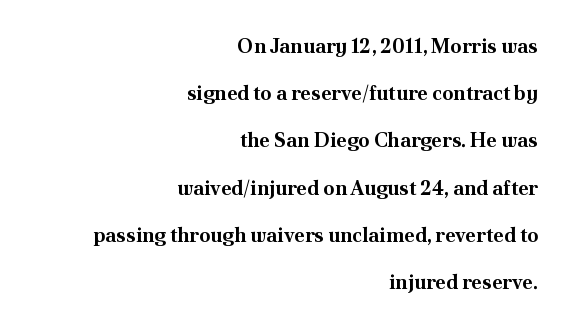
The image shows 20 px bold type, upright; set right-aligned, loose line spacing (2.36x), normal letter spacing, not underlined.
